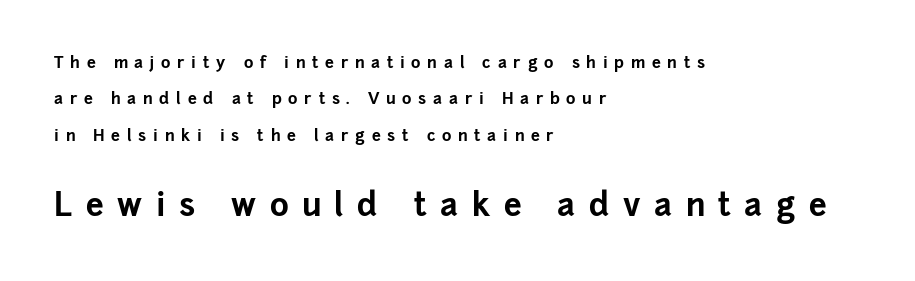
{"serif": "no", "italic": "no", "bold": "yes", "weight": "bold", "width": "normal", "stroke_contrast": "low", "x_height": "medium", "monospaced": "no", "underline": "no", "align": "left", "line_spacing": "loose", "line_spacing_ratio": 2.28, "letter_spacing": "wide", "letter_spacing_em": 0.42, "larger_block": "second", "size_ratio": 2.0, "glyph_px": 32}
